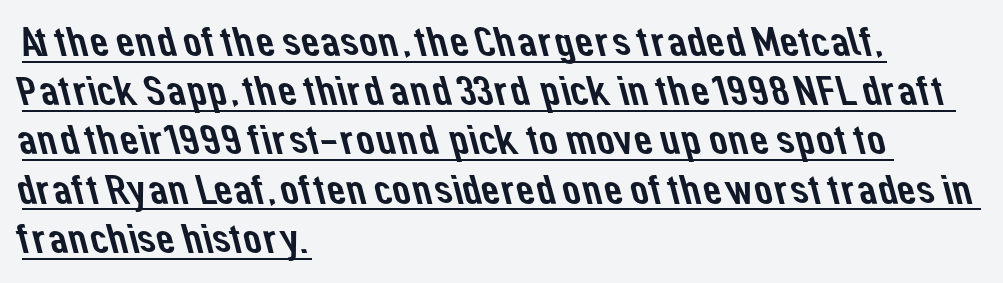
The image shows 41 px sans-serif type; set left-aligned, line spacing 1.2x, normal letter spacing, underlined; low stroke contrast and a medium x-height.
